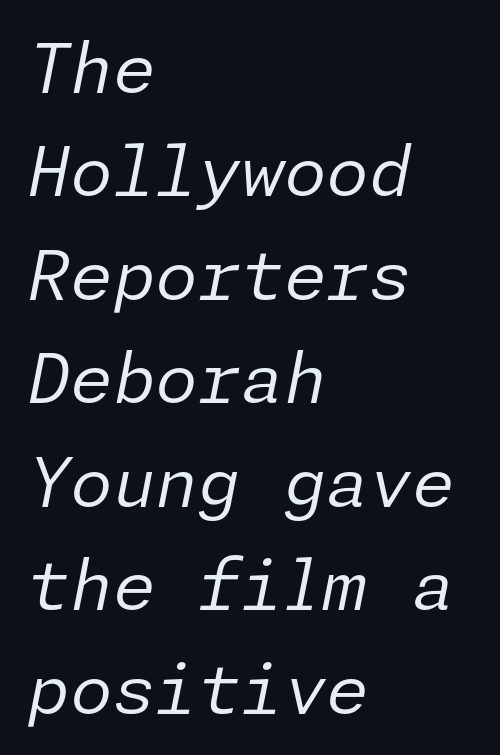
Compared with a centered layout, this one pins lines to the left instead. Spacing between characters is what you'd get straight out of the box. These lines were composed using italics. This block has exactly the height ordinary leading produces. Only glyphs here, with clear space below each row.
